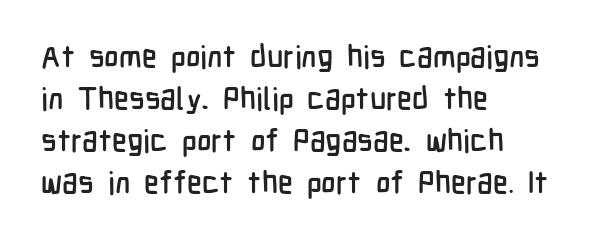
Q: Is the text italic (slanted)? A: No, it is upright.
Q: Is the typeface a serif or a sans-serif typeface? A: Sans-serif.
Q: Is the text underlined? A: No.
Q: How is the paragraph aligned? A: Left-aligned.
Q: Is the spacing between letters normal or unusually wide? A: Normal.
Q: Is the spacing between lines tight, normal or loose? A: Normal.
Q: Width (condensed, normal, or wide)? A: Condensed.
Q: Stroke contrast? A: Low.
Q: x-height? A: Medium.
Q: Monospaced? A: No.
